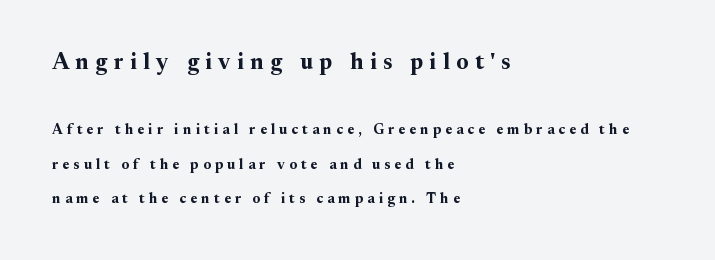
Q: Is the text bold? A: Yes.
Q: Is the text italic (slanted)? A: No, it is upright.
Q: Is the text underlined? A: No.
Q: How is the paragraph aligned? A: Left-aligned.
Q: Is the spacing between letters normal or unusually wide? A: Unusually wide.
Q: Is the spacing between lines tight, normal or loose? A: Loose.
Q: Which block of text is set in a larger size, the first (top) or the second (bottom)? A: The first (top) one.
